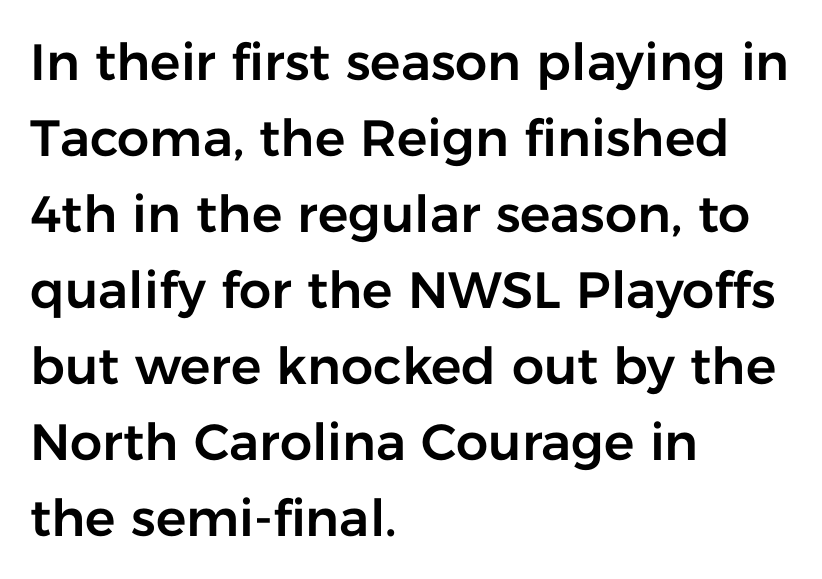
Q: Is the text italic (slanted)? A: No, it is upright.
Q: Is the typeface a serif or a sans-serif typeface? A: Sans-serif.
Q: Is the text underlined? A: No.
Q: How is the paragraph aligned? A: Left-aligned.
Q: Is the spacing between letters normal or unusually wide? A: Normal.
Q: Is the spacing between lines tight, normal or loose? A: Normal.
Q: Width (condensed, normal, or wide)? A: Normal.
Q: Stroke contrast? A: Low.
Q: x-height? A: Medium.
Q: Monospaced? A: No.
